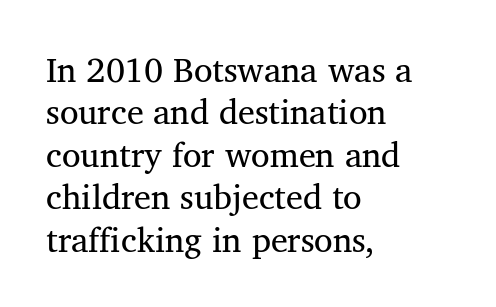
Q: Is the text bold? A: No.
Q: Is the typeface a serif or a sans-serif typeface? A: Serif.
Q: Is the text underlined? A: No.
Q: How is the paragraph aligned? A: Left-aligned.
Q: Is the spacing between letters normal or unusually wide? A: Normal.
Q: Is the spacing between lines tight, normal or loose? A: Normal.
Q: Width (condensed, normal, or wide)? A: Normal.
Q: Stroke contrast? A: Medium.
Q: x-height? A: Medium.
Q: Monospaced? A: No.
